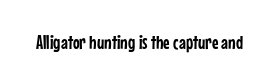
These lines keep a tight, regular rhythm from letter to letter. Unmarked baselines from the first word to the last. Italic: no, the glyphs are upright roman.
